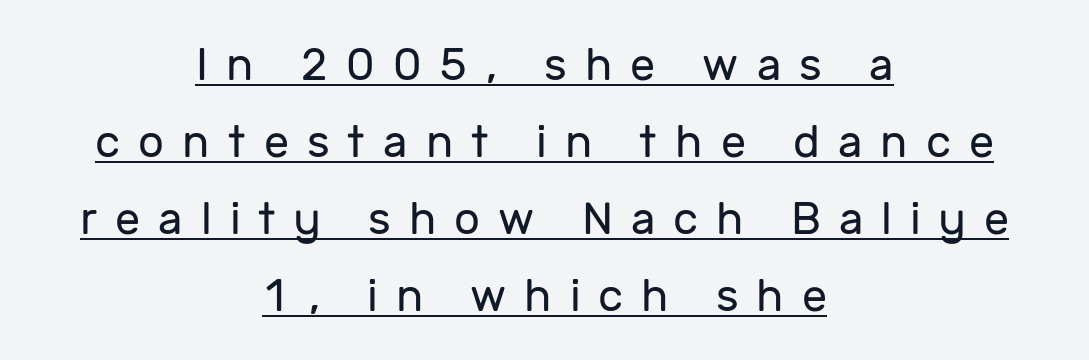
The image shows 45 px regular-weight sans-serif type, upright; set centered, line spacing 1.71x, unusually wide letter spacing (+0.4 em), underlined; low stroke contrast and a medium x-height.
